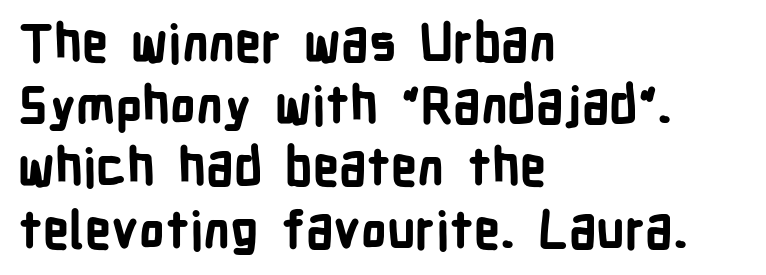
These words are printed bold, with thick strokes throughout. The passage shown has conventional tracking throughout. This rendering uses left alignment, leaving the right contour irregular. Quick note: underline off. Does the lettering tilt? It doesn't — this is upright.
